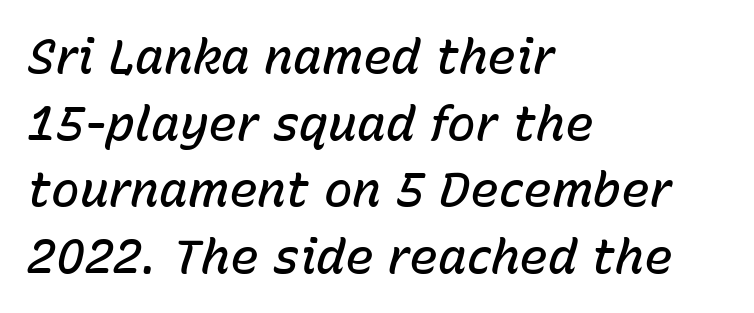
Q: Is the text bold? A: Semi-bold.
Q: Is the text italic (slanted)? A: Yes, it leans right by about 15 degrees.
Q: Is the text underlined? A: No.
Q: How is the paragraph aligned? A: Left-aligned.
Q: Is the spacing between letters normal or unusually wide? A: Normal.
Q: Is the spacing between lines tight, normal or loose? A: Normal.
Q: Width (condensed, normal, or wide)? A: Normal.
Q: Stroke contrast? A: Low.
Q: x-height? A: Medium.
Q: Monospaced? A: No.
